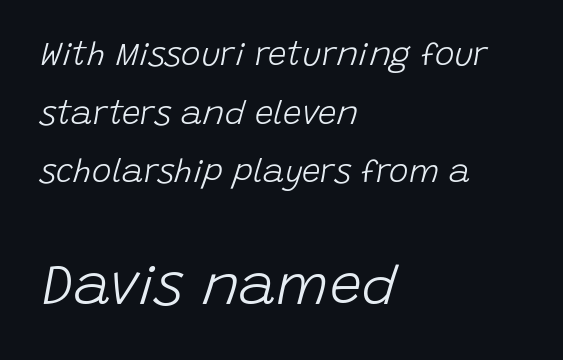
The image shows 57 px light type, italic (leaning right); set left-aligned, line spacing 1.78x, normal letter spacing, not underlined; the second (bottom) block is 1.73x larger; low stroke contrast and a large x-height.
